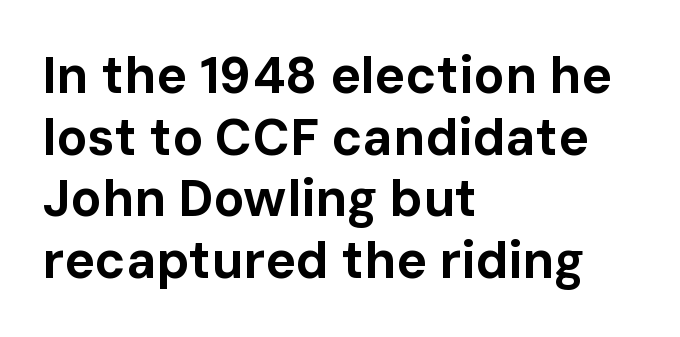
{"serif": "no", "italic": "no", "bold": "yes", "weight": "bold", "width": "normal", "stroke_contrast": "low", "x_height": "medium", "monospaced": "no", "underline": "no", "align": "left", "line_spacing_ratio": 1.21, "letter_spacing": "normal", "letter_spacing_em": 0.0, "glyph_px": 51}
